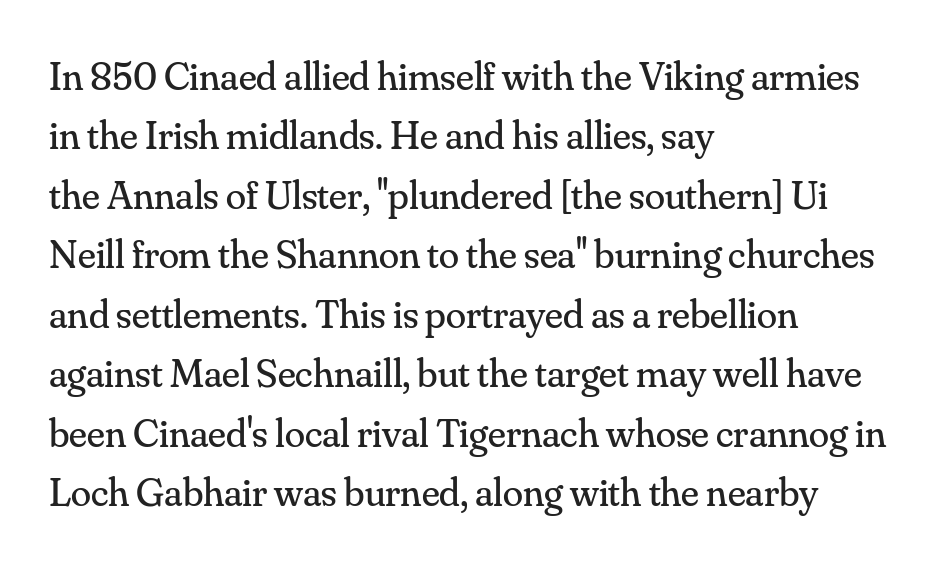
Q: Is the text bold? A: No.
Q: Is the text italic (slanted)? A: No, it is upright.
Q: Is the typeface a serif or a sans-serif typeface? A: Serif.
Q: Is the text underlined? A: No.
Q: How is the paragraph aligned? A: Left-aligned.
Q: Is the spacing between letters normal or unusually wide? A: Normal.
Q: Is the spacing between lines tight, normal or loose? A: Normal.
Q: Width (condensed, normal, or wide)? A: Normal.
Q: Stroke contrast? A: Medium.
Q: x-height? A: Small.
Q: Monospaced? A: No.
